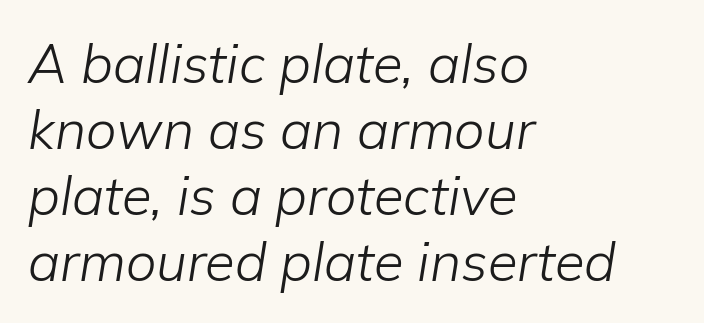
{"italic": "yes", "lean": "right", "slant_degrees": 9, "bold": "no", "weight": "light", "width": "normal", "stroke_contrast": "low", "x_height": "medium", "monospaced": "no", "underline": "no", "align": "left", "line_spacing_ratio": 1.22, "letter_spacing": "normal", "letter_spacing_em": 0.0, "glyph_px": 54}
